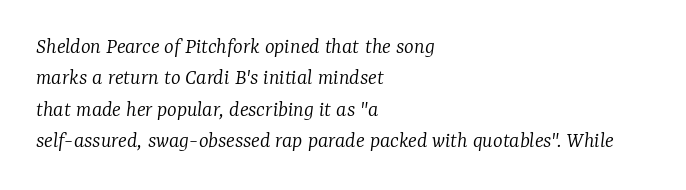
The image shows 23 px text type, italic (leaning right); set left-aligned, normal line spacing (1.36x), normal letter spacing, not underlined.
